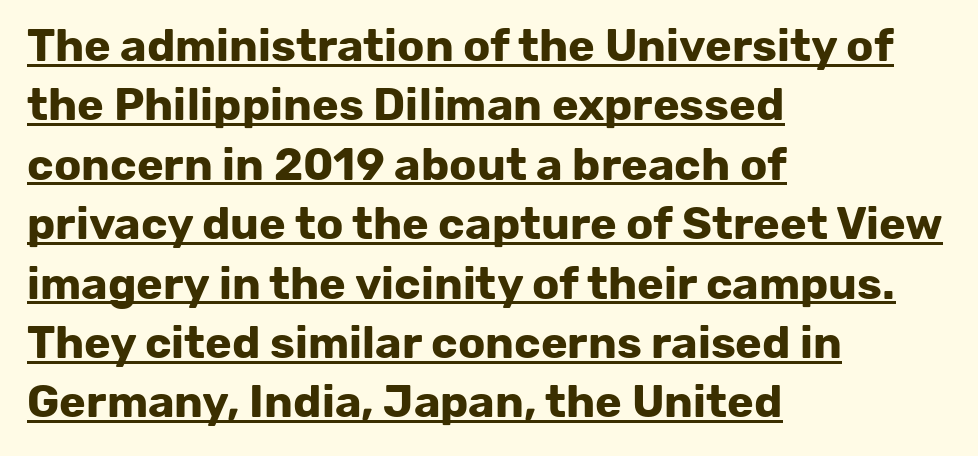
Q: Is the text bold? A: Yes.
Q: Is the text italic (slanted)? A: No, it is upright.
Q: Is the typeface a serif or a sans-serif typeface? A: Sans-serif.
Q: Is the text underlined? A: Yes.
Q: How is the paragraph aligned? A: Left-aligned.
Q: Is the spacing between letters normal or unusually wide? A: Normal.
Q: Is the spacing between lines tight, normal or loose? A: Normal.
Q: Width (condensed, normal, or wide)? A: Normal.
Q: Stroke contrast? A: Low.
Q: x-height? A: Medium.
Q: Monospaced? A: No.
